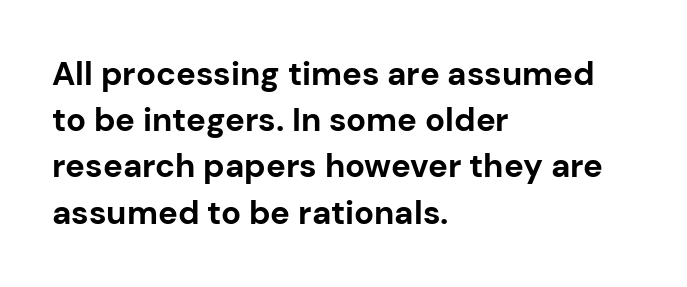
The image shows 33 px bold sans-serif type, upright; set left-aligned, normal line spacing (1.4x), normal letter spacing, not underlined; low stroke contrast and a medium x-height.
